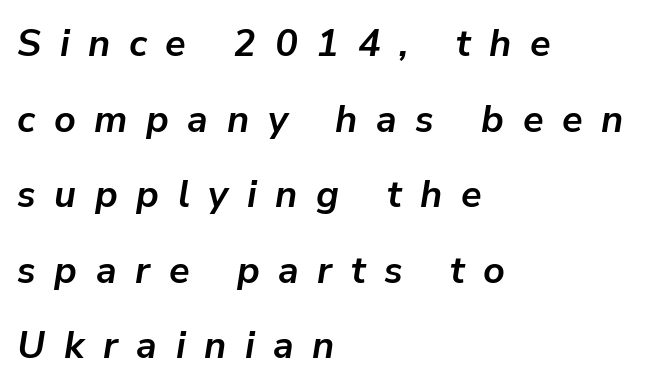
{"italic": "yes", "lean": "right", "slant_degrees": 9, "bold": "yes", "weight": "semibold", "width": "normal", "stroke_contrast": "low", "x_height": "medium", "monospaced": "no", "underline": "no", "align": "left", "line_spacing": "loose", "line_spacing_ratio": 1.99, "letter_spacing": "wide", "letter_spacing_em": 0.49, "glyph_px": 38}
